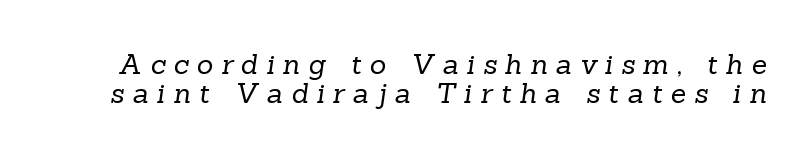
{"serif": "yes", "bold": "no", "weight": "regular", "width": "normal", "stroke_contrast": "low", "x_height": "medium", "monospaced": "no", "underline": "no", "line_spacing": "tight", "line_spacing_ratio": 1.05, "letter_spacing": "wide", "letter_spacing_em": 0.29, "glyph_px": 28}
